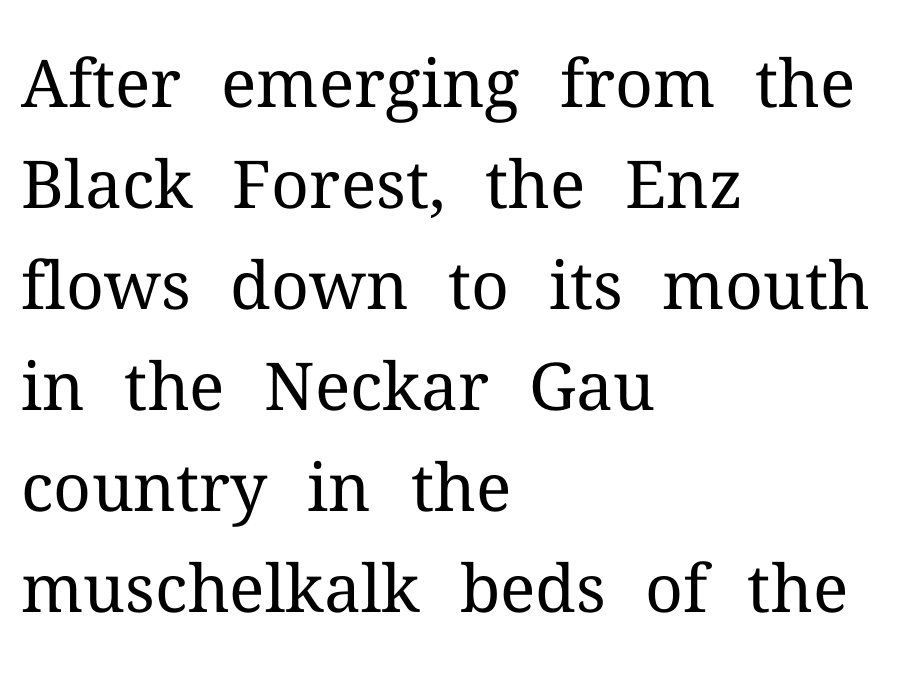
The font's upright variant was chosen for this text. Letters rest on an invisible, unmarked baseline. The text was rendered using a seriffed face with decorative stroke endings. Does the copy run flush right? No — it runs flush left. Is this a fixed-width face? No — the glyphs have proportional, varying widths.
